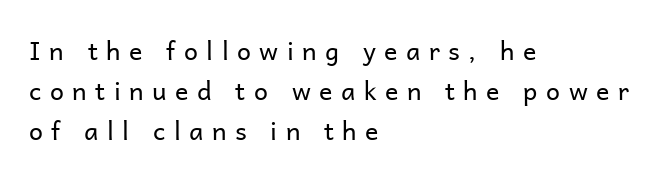
{"italic": "no", "bold": "no", "underline": "no", "align": "left", "line_spacing": "normal", "line_spacing_ratio": 1.6, "letter_spacing": "wide", "letter_spacing_em": 0.34, "glyph_px": 25}
